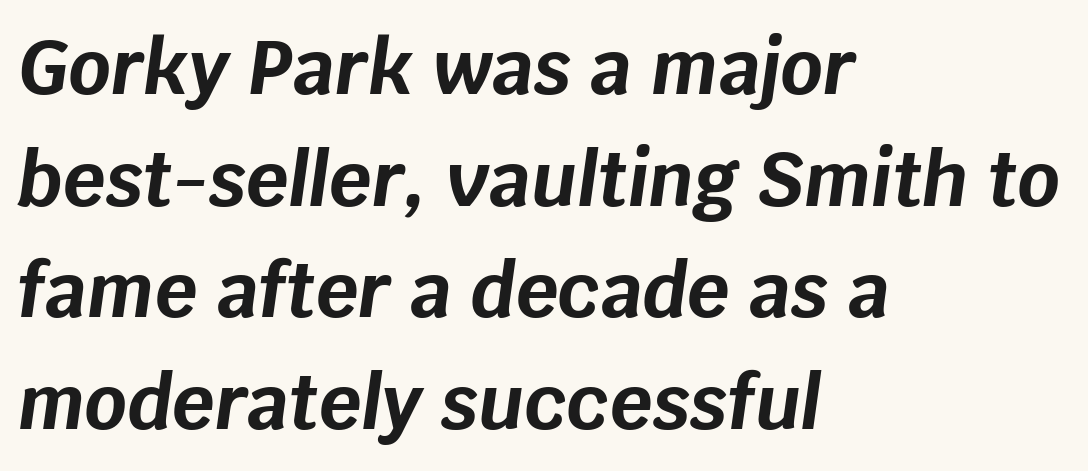
{"italic": "yes", "lean": "right", "slant_degrees": 8, "bold": "yes", "weight": "bold", "width": "normal", "stroke_contrast": "low", "x_height": "large", "monospaced": "no", "underline": "no", "align": "left", "line_spacing": "normal", "line_spacing_ratio": 1.51, "letter_spacing": "normal", "letter_spacing_em": 0.0, "glyph_px": 74}
